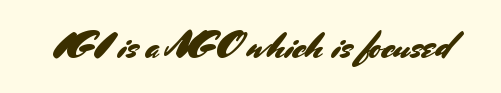
Is this a fixed-width face? No — the glyphs have proportional, varying widths. The tracking reads as untouched default to a designer's eye. This sample uses a sans-serif face. Rule under the text: the space is simply empty.
